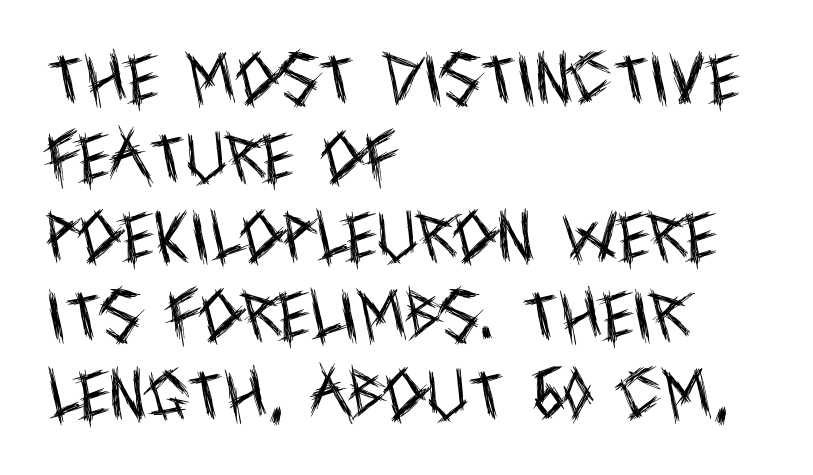
Are there feet on the stems? There aren't — it's a sans. The line-height multiplier appears to be the usual default. You could call the tracking neutral — neither tight nor loose. Descenders hang freely into open space. The typography opts for an upright posture over an oblique one. The paragraph has a hard left edge and a soft right edge.
